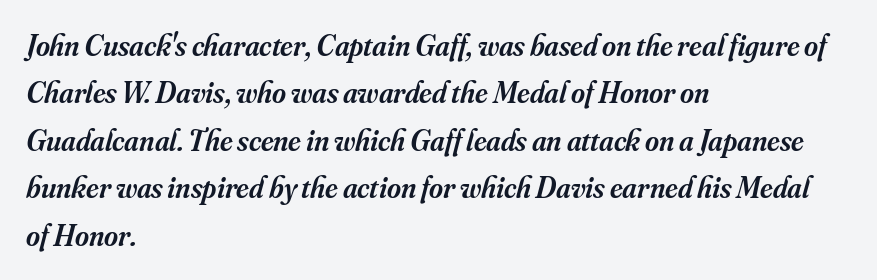
{"serif": "yes", "italic": "yes", "lean": "right", "slant_degrees": 16, "bold": "semi", "weight": "semibold", "width": "normal", "stroke_contrast": "medium", "x_height": "small", "monospaced": "no", "underline": "no", "align": "left", "line_spacing": "normal", "line_spacing_ratio": 1.58, "letter_spacing": "normal", "letter_spacing_em": 0.0, "glyph_px": 30}
